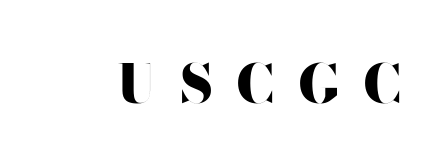
{"italic": "no", "bold": "yes", "weight": "heavy", "width": "wide", "stroke_contrast": "high", "x_height": "small", "monospaced": "no", "underline": "no", "letter_spacing": "wide", "letter_spacing_em": 0.45, "glyph_px": 52}
